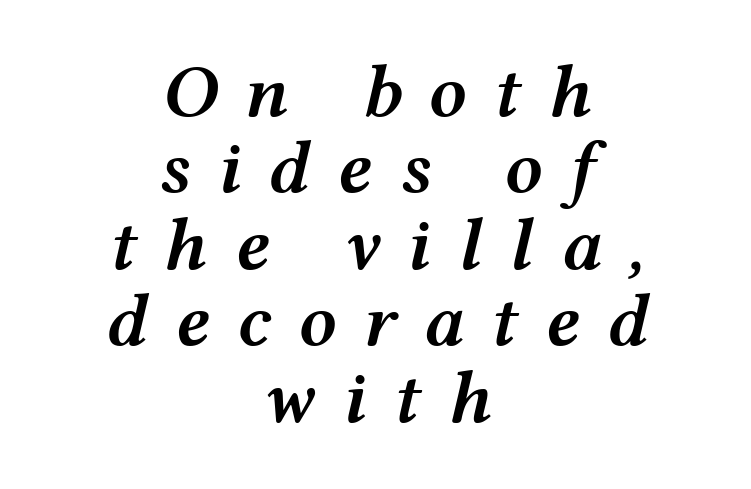
Q: Is the text bold? A: Semi-bold.
Q: Is the text italic (slanted)? A: Yes, it leans right by about 12 degrees.
Q: Is the text underlined? A: No.
Q: How is the paragraph aligned? A: Centered.
Q: Is the spacing between letters normal or unusually wide? A: Unusually wide.
Q: Is the spacing between lines tight, normal or loose? A: Tight.
Q: Width (condensed, normal, or wide)? A: Wide.
Q: Stroke contrast? A: Medium.
Q: x-height? A: Medium.
Q: Monospaced? A: No.
